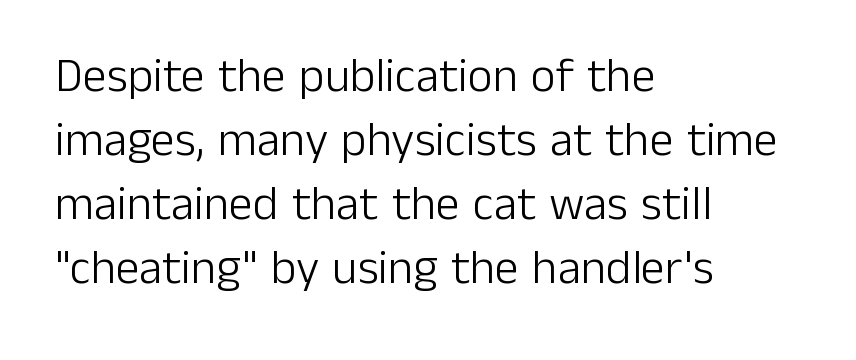
Q: Is the text bold? A: No.
Q: Is the text italic (slanted)? A: No, it is upright.
Q: Is the typeface a serif or a sans-serif typeface? A: Sans-serif.
Q: Is the text underlined? A: No.
Q: How is the paragraph aligned? A: Left-aligned.
Q: Is the spacing between letters normal or unusually wide? A: Normal.
Q: Is the spacing between lines tight, normal or loose? A: Normal.
Q: Width (condensed, normal, or wide)? A: Normal.
Q: Stroke contrast? A: Low.
Q: x-height? A: Medium.
Q: Monospaced? A: No.
